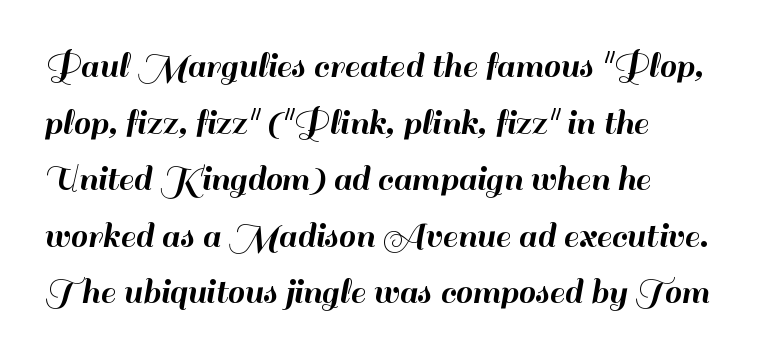
{"serif": "no", "width": "normal", "stroke_contrast": "high", "x_height": "small", "monospaced": "no", "underline": "no", "align": "left", "line_spacing": "normal", "line_spacing_ratio": 1.49, "letter_spacing": "normal", "letter_spacing_em": 0.0, "glyph_px": 38}
